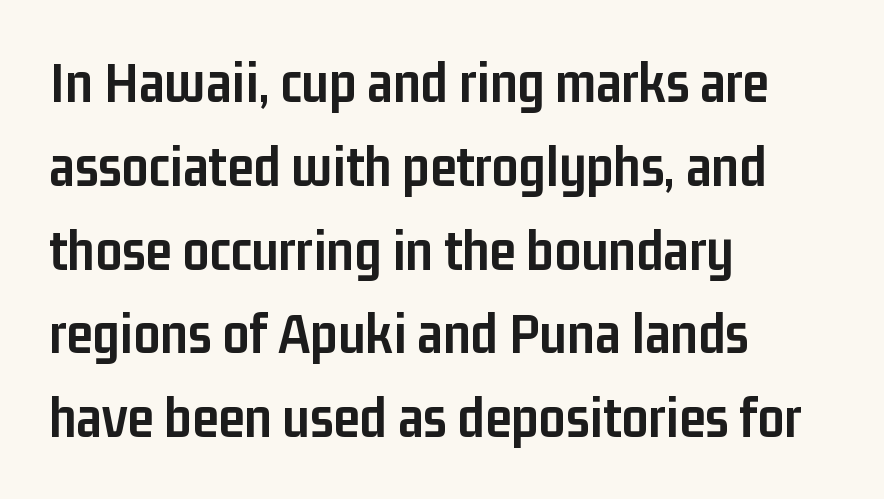
{"serif": "no", "italic": "no", "bold": "yes", "weight": "semibold", "width": "condensed", "stroke_contrast": "low", "x_height": "medium", "monospaced": "no", "underline": "no", "align": "left", "line_spacing": "normal", "line_spacing_ratio": 1.42, "letter_spacing": "normal", "letter_spacing_em": 0.0, "glyph_px": 59}
